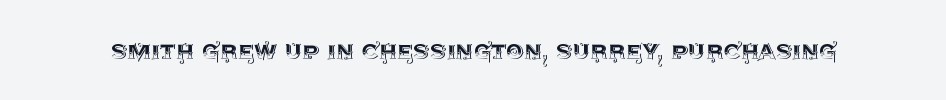
The image shows 28 px text type, upright; set normal letter spacing, not underlined; a large x-height.
